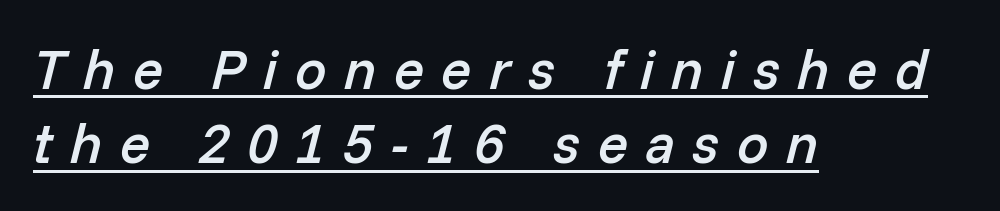
Q: Is the text bold? A: Semi-bold.
Q: Is the text italic (slanted)? A: Yes, it leans right by about 14 degrees.
Q: Is the text underlined? A: Yes.
Q: How is the paragraph aligned? A: Left-aligned.
Q: Is the spacing between letters normal or unusually wide? A: Unusually wide.
Q: Is the spacing between lines tight, normal or loose? A: Normal.
Q: Width (condensed, normal, or wide)? A: Normal.
Q: Stroke contrast? A: Low.
Q: x-height? A: Medium.
Q: Monospaced? A: No.
